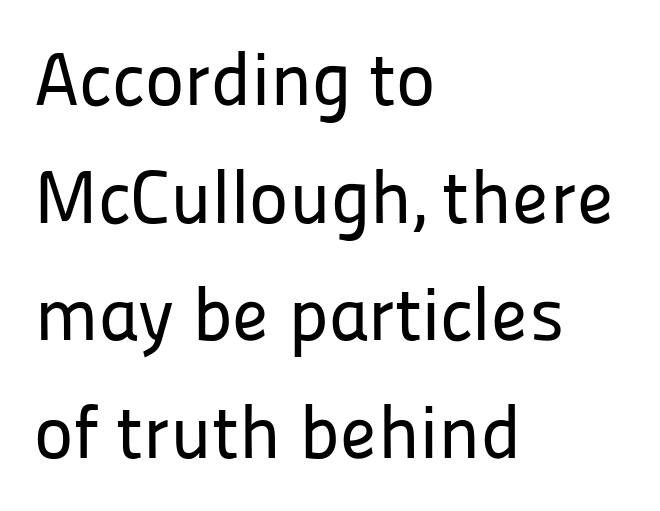
Q: Is the text italic (slanted)? A: No, it is upright.
Q: Is the typeface a serif or a sans-serif typeface? A: Sans-serif.
Q: Is the text underlined? A: No.
Q: How is the paragraph aligned? A: Left-aligned.
Q: Is the spacing between letters normal or unusually wide? A: Normal.
Q: Is the spacing between lines tight, normal or loose? A: Normal.
Q: Width (condensed, normal, or wide)? A: Normal.
Q: Stroke contrast? A: Low.
Q: x-height? A: Medium.
Q: Monospaced? A: No.
